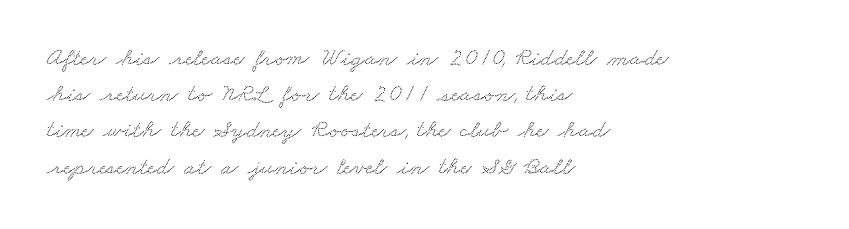
{"underline": "no", "align": "left", "line_spacing": "normal", "line_spacing_ratio": 1.45, "letter_spacing": "normal", "letter_spacing_em": 0.0, "glyph_px": 25}
